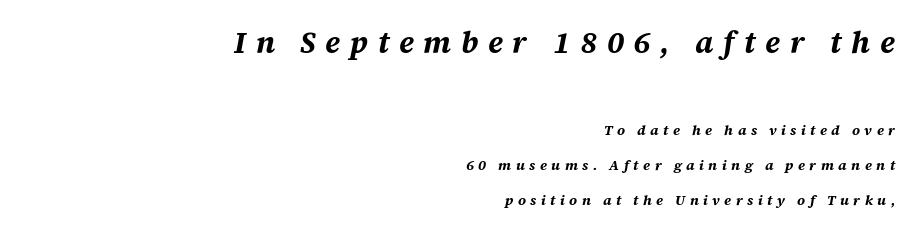
Bold? Absolutely — the strokes are thick and heavy. Does the copy run flush right? Yes — the right margin is perfectly even. The gaps between neighbouring characters are conspicuously large. The lines are spread far apart with generous leading. Note the varied advance widths — an 'i' is clearly narrower than an 'm'. Which of the two is more prominent by size? The first, at the top.
